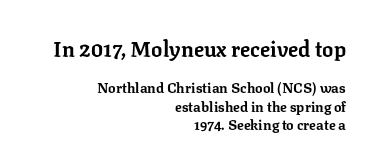
The image shows 21 px bold type, upright; set right-aligned, normal line spacing (1.34x), normal letter spacing, not underlined; the first (top) block is 1.5x larger.
